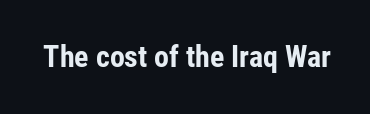
Q: Is the text bold? A: Yes.
Q: Is the text italic (slanted)? A: No, it is upright.
Q: Is the typeface a serif or a sans-serif typeface? A: Sans-serif.
Q: Is the text underlined? A: No.
Q: Is the spacing between letters normal or unusually wide? A: Normal.
Q: Width (condensed, normal, or wide)? A: Condensed.
Q: Stroke contrast? A: Low.
Q: x-height? A: Medium.
Q: Monospaced? A: No.
